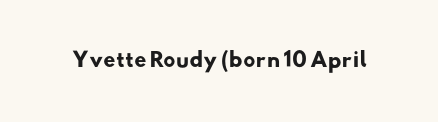
The image shows 20 px bold type; set normal letter spacing, not underlined.
